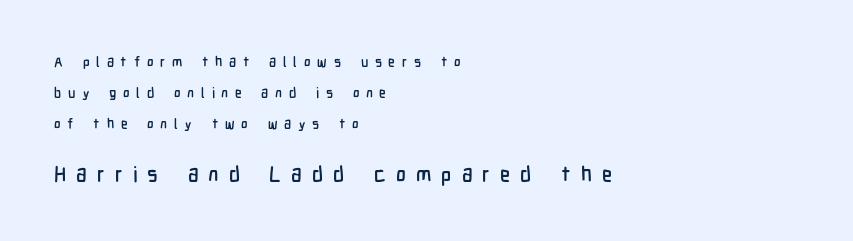
Q: Is the text italic (slanted)? A: No, it is upright.
Q: Is the text underlined? A: No.
Q: How is the paragraph aligned? A: Left-aligned.
Q: Is the spacing between letters normal or unusually wide? A: Unusually wide.
Q: Is the spacing between lines tight, normal or loose? A: Loose.
Q: Which block of text is set in a larger size, the first (top) or the second (bottom)? A: The second (bottom) one.
